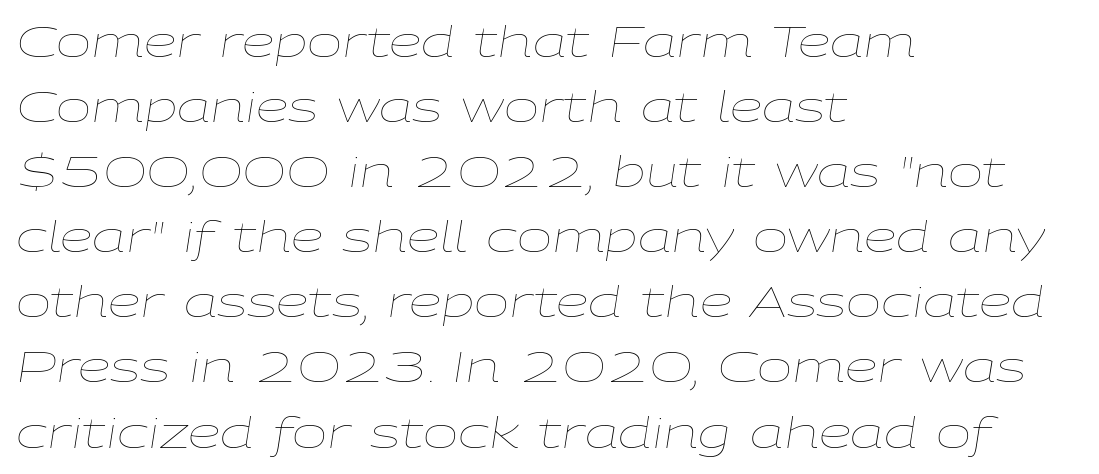
Q: Is the text bold? A: No.
Q: Is the text italic (slanted)? A: Yes, it leans right by about 9 degrees.
Q: Is the text underlined? A: No.
Q: How is the paragraph aligned? A: Left-aligned.
Q: Is the spacing between letters normal or unusually wide? A: Normal.
Q: Is the spacing between lines tight, normal or loose? A: Normal.
Q: Width (condensed, normal, or wide)? A: Wide.
Q: Stroke contrast? A: Low.
Q: x-height? A: Medium.
Q: Monospaced? A: No.
